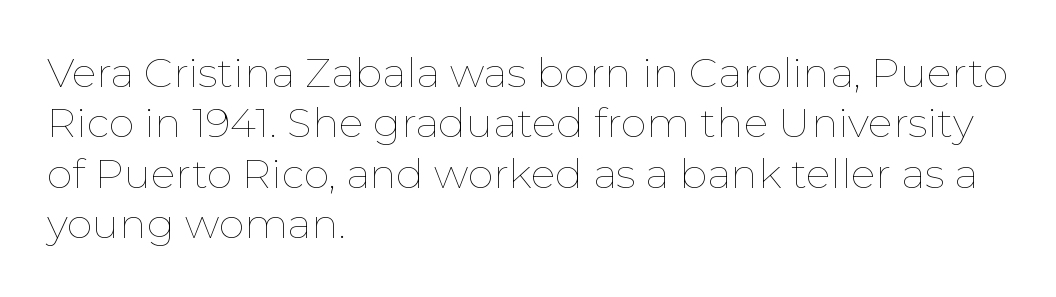
Q: Is the text bold? A: No.
Q: Is the text italic (slanted)? A: No, it is upright.
Q: Is the text underlined? A: No.
Q: How is the paragraph aligned? A: Left-aligned.
Q: Is the spacing between letters normal or unusually wide? A: Normal.
Q: Width (condensed, normal, or wide)? A: Normal.
Q: Stroke contrast? A: Low.
Q: x-height? A: Medium.
Q: Monospaced? A: No.
